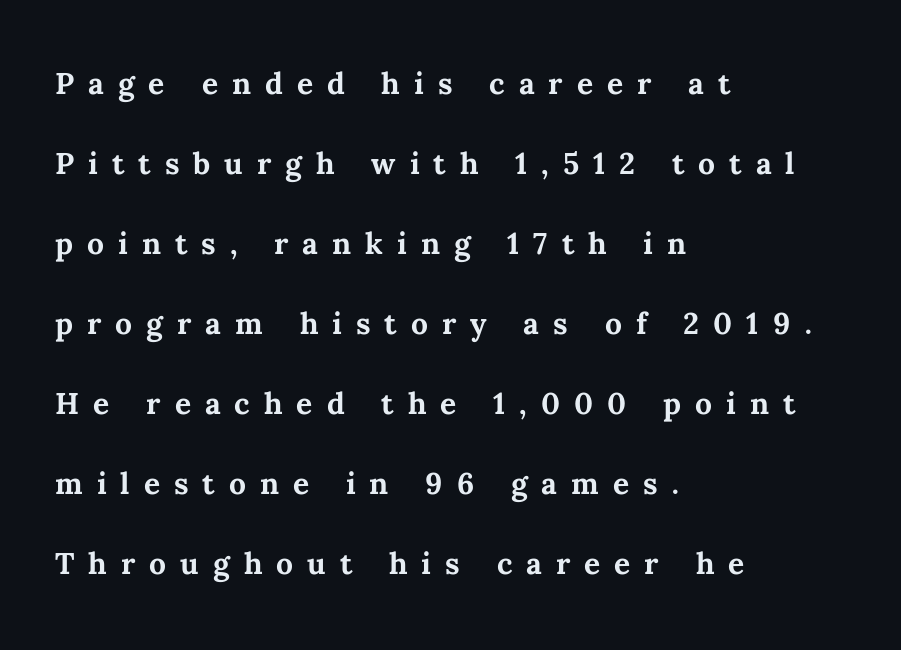
The lines in this sample share a left origin and differ only in where they stop. Loose tracking; the words dissolve into strings of separated letters. The strokes are fattened all the way to bold. Notice the wide empty band between every row — that's loose leading. A typesetter would call this proportional, since set widths differ per character. Glance below the letters and you will spot only blank space.
